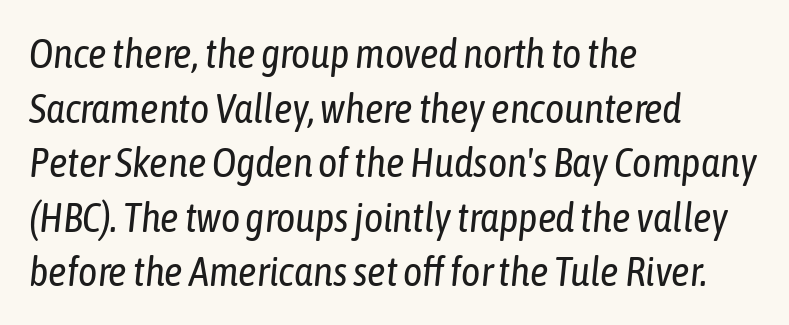
Q: Is the text bold? A: No.
Q: Is the text italic (slanted)? A: Yes, it leans right by about 6 degrees.
Q: Is the text underlined? A: No.
Q: How is the paragraph aligned? A: Left-aligned.
Q: Is the spacing between letters normal or unusually wide? A: Normal.
Q: Is the spacing between lines tight, normal or loose? A: Normal.
Q: Width (condensed, normal, or wide)? A: Condensed.
Q: Stroke contrast? A: Low.
Q: x-height? A: Medium.
Q: Monospaced? A: No.
